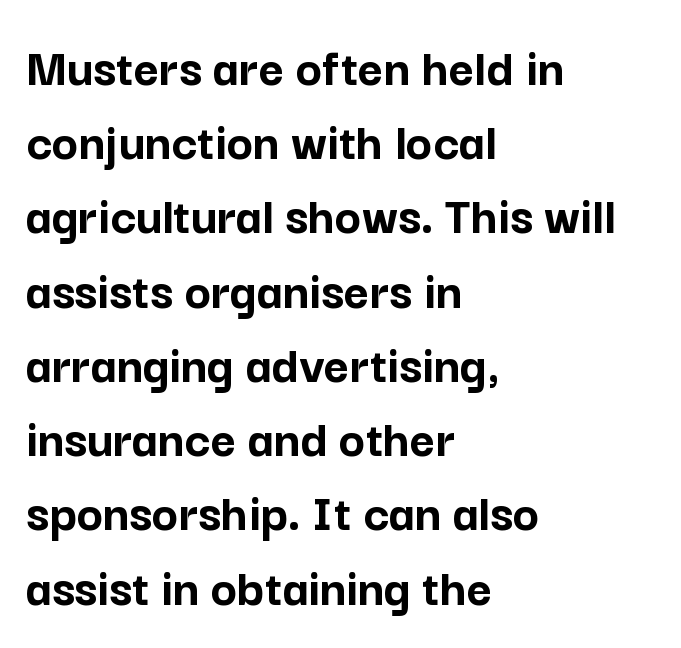
{"serif": "no", "italic": "no", "bold": "yes", "weight": "semibold", "width": "normal", "stroke_contrast": "low", "x_height": "medium", "monospaced": "no", "underline": "no", "align": "left", "line_spacing": "normal", "line_spacing_ratio": 1.35, "letter_spacing": "normal", "letter_spacing_em": 0.0, "glyph_px": 55}
